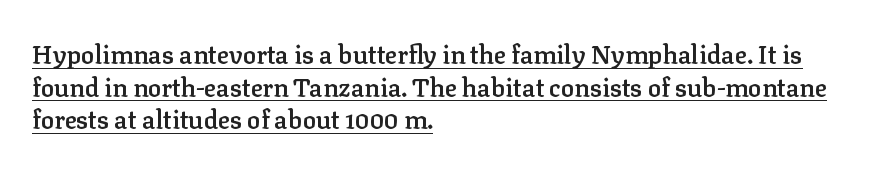
Heft: intermediate — a semibold. Letter spacing: default. This is roman type, the default non-slanted kind. Check the space under the baseline: a stroke is drawn there. Reading down the column, the eye jumps a familiar distance to each next line.
